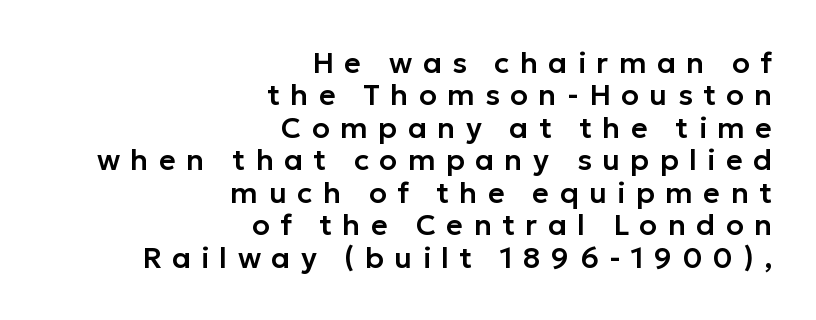
Is the letter spacing exaggerated? Yes — the characters are pushed far apart. A typesetter would call this proportional, since set widths differ per character. The lettering stays uniformly vertical, giving the passage a roman look. Nobody drew a line under any word here. Right-aligned paragraph, ragged on the left. Letterform terminals end flat and unadorned throughout the passage.
